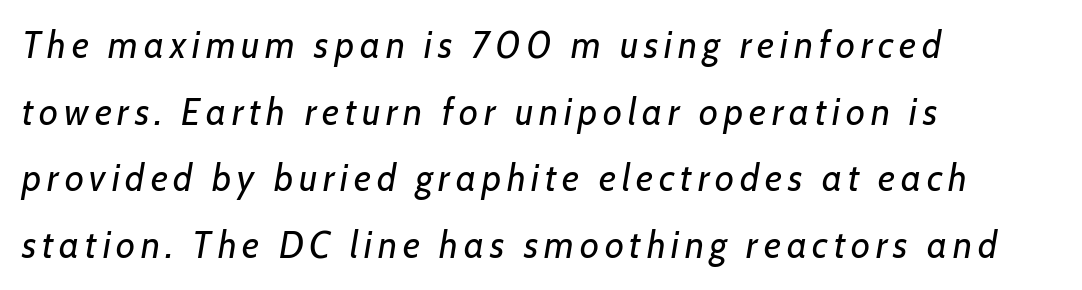
The strokes carry an ordinary text weight at most. A typesetter would call this proportional, since set widths differ per character. Typeset ragged right — the left edge is the straight one. Letters rest on an invisible, unmarked baseline. You can tell it's italic because the verticals aren't actually vertical.
